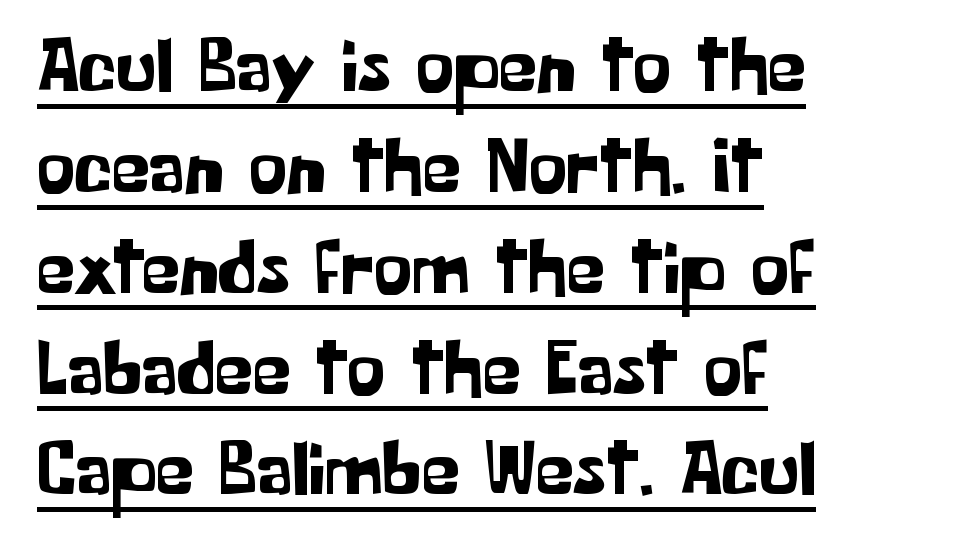
When letters stand straight like this, we call the style roman or upright. The rendering uses natural spacing where letterforms have individual widths. The face used here is a sans, in the tradition of grotesques and geometrics. The space between consecutive lines is moderate. Compared with undecorated copy, this sample adds a rule below the words. Observe the ordinary spacing: letters are neighbours, not strangers.
